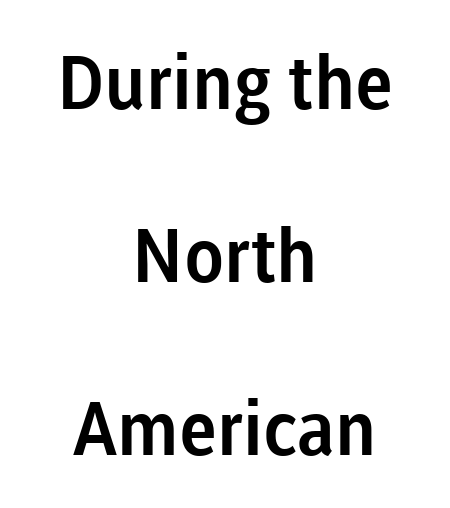
Here the designer chose a conventional face with non-uniform glyph widths. These lines are centered, leaving both edges ragged. These lines keep a tight, regular rhythm from letter to letter. Check where the strokes stop: nothing finishes them off — pure sans.
